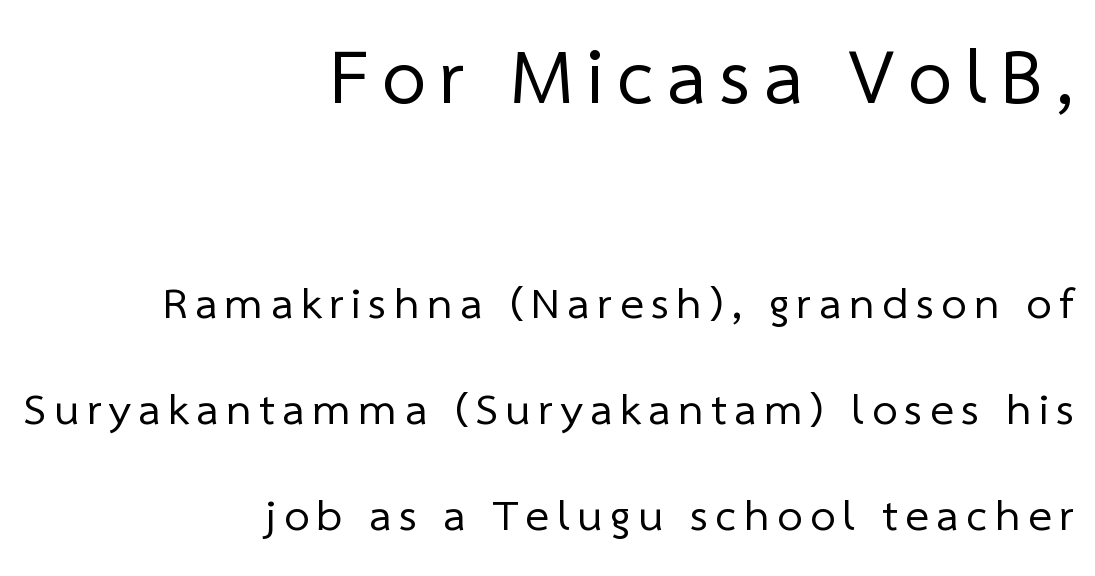
The first block has been scaled up relative to the second. This reads as an unemphasized weight, regular at the heaviest. No feet cap the strokes, marking this as sans-serif type. Lines of text with bare space underneath. Teacher's note: observe the even right margin — that is flush-right alignment. The rendering uses natural spacing where letterforms have individual widths.
